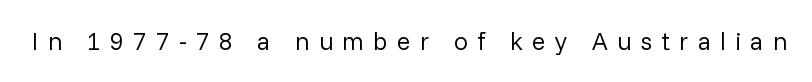
Q: Is the text bold? A: No.
Q: Is the text italic (slanted)? A: No, it is upright.
Q: Is the text underlined? A: No.
Q: Is the spacing between letters normal or unusually wide? A: Unusually wide.
